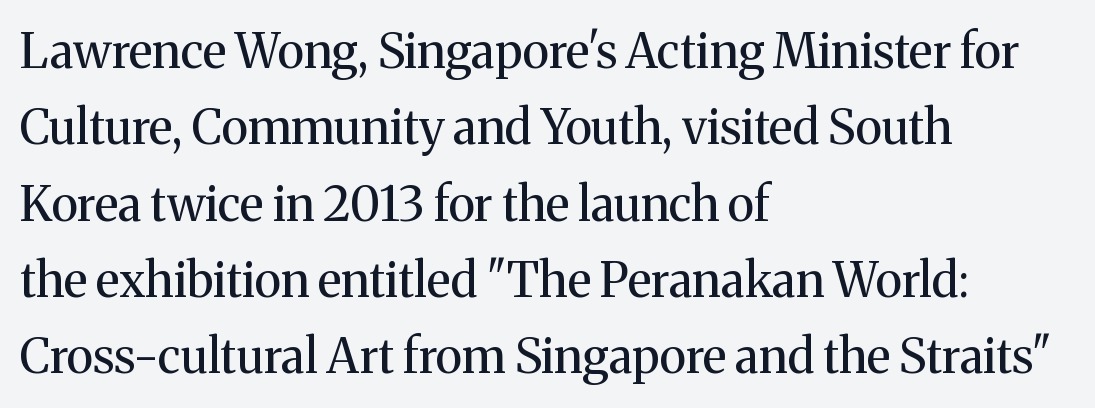
{"serif": "yes", "italic": "no", "bold": "no", "weight": "regular", "width": "normal", "stroke_contrast": "medium", "x_height": "medium", "monospaced": "no", "underline": "no", "align": "left", "line_spacing": "normal", "line_spacing_ratio": 1.59, "letter_spacing": "normal", "letter_spacing_em": 0.0, "glyph_px": 48}
